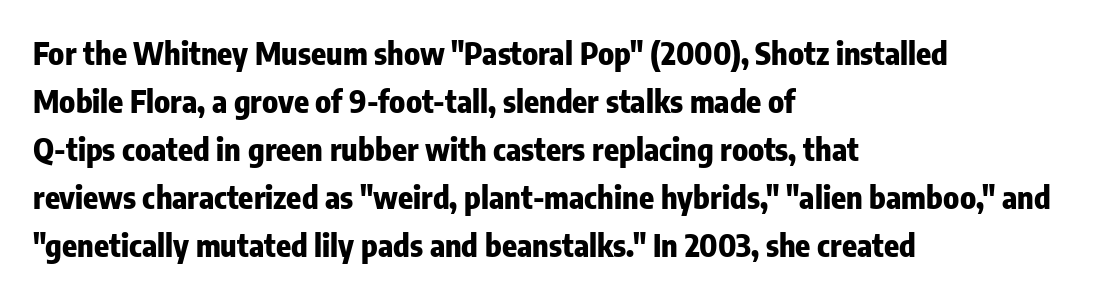
{"serif": "no", "italic": "no", "bold": "yes", "weight": "heavy", "width": "condensed", "stroke_contrast": "low", "x_height": "medium", "monospaced": "no", "underline": "no", "align": "left", "line_spacing": "normal", "line_spacing_ratio": 1.55, "letter_spacing": "normal", "letter_spacing_em": 0.0, "glyph_px": 31}
